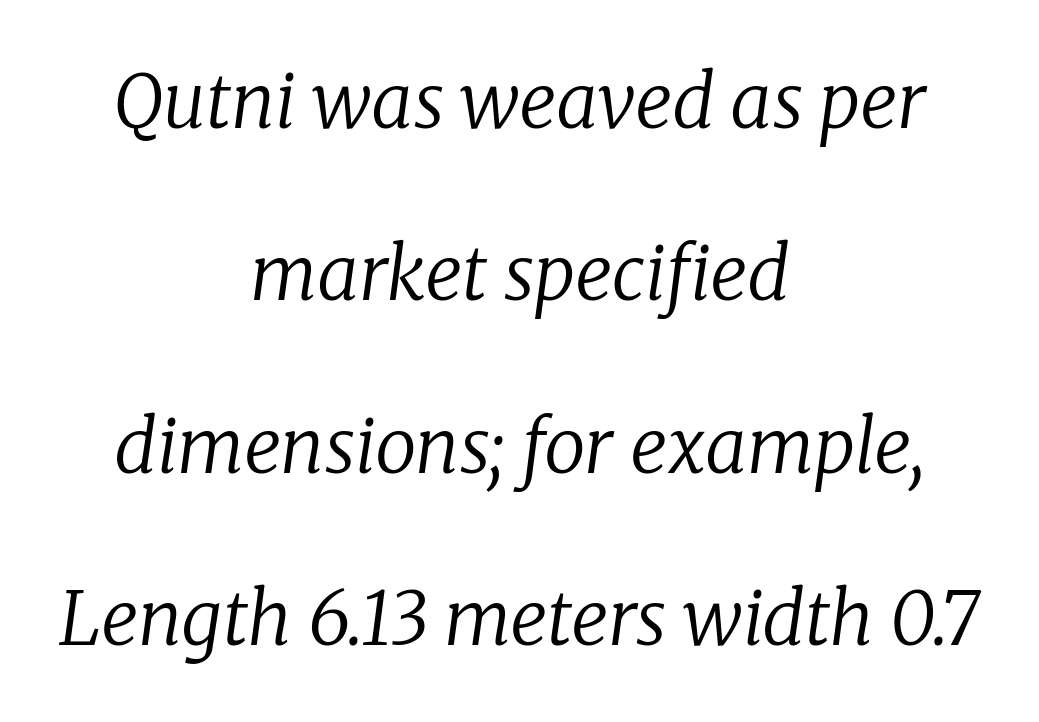
The image shows 74 px regular-weight serif type, italic (leaning right); set centered, loose line spacing (2.33x), normal letter spacing, not underlined; low stroke contrast and a medium x-height.
